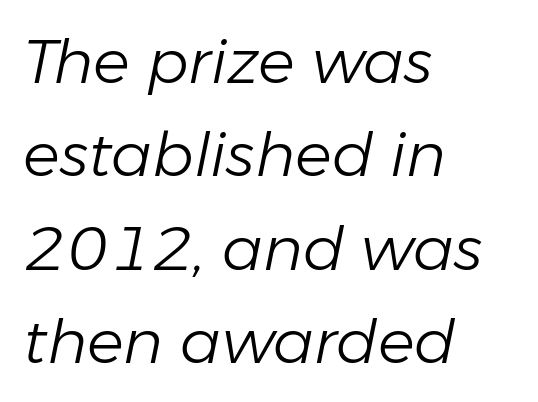
Letters rest on an invisible, unmarked baseline. The cut favours lightness, reaching ordinary text weight at its darkest. How are the letters spaced? Ordinarily, with no added tracking. The lines sit at an ordinary, default distance from one another.
